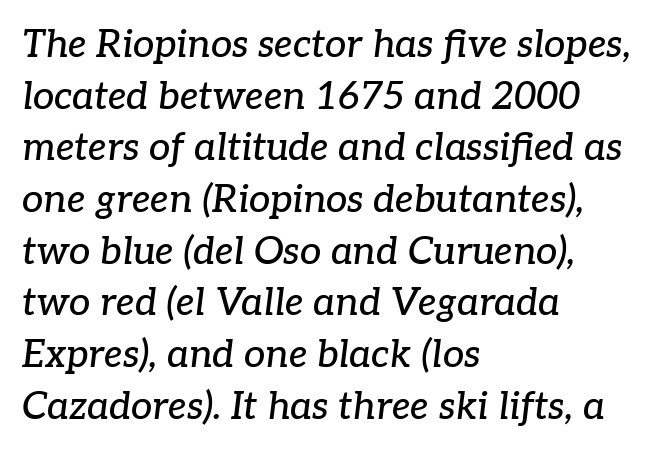
Q: Is the text italic (slanted)? A: Yes, it leans right by about 7 degrees.
Q: Is the typeface a serif or a sans-serif typeface? A: Serif.
Q: Is the text underlined? A: No.
Q: How is the paragraph aligned? A: Left-aligned.
Q: Is the spacing between letters normal or unusually wide? A: Normal.
Q: Is the spacing between lines tight, normal or loose? A: Normal.
Q: Width (condensed, normal, or wide)? A: Normal.
Q: Stroke contrast? A: Low.
Q: x-height? A: Medium.
Q: Monospaced? A: No.
